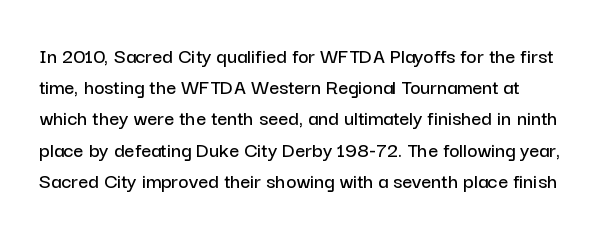
The image shows 22 px text type, upright; set normal line spacing (1.42x), normal letter spacing, not underlined.
